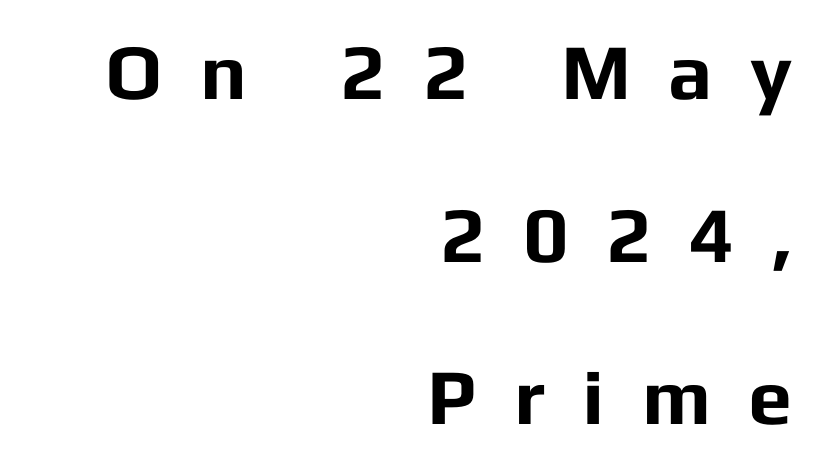
The image shows 79 px bold sans-serif type, upright; set right-aligned, loose line spacing (2.06x), unusually wide letter spacing (+0.47 em), not underlined; low stroke contrast and a medium x-height.
